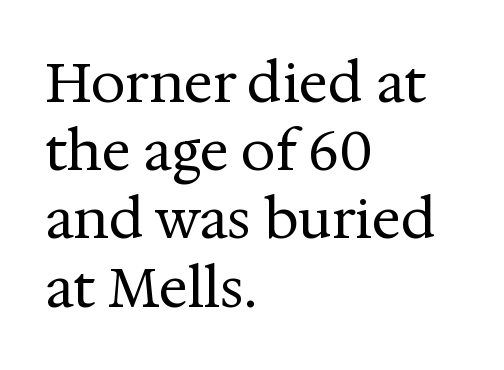
Look at the tracking — it's just the regular setting, nothing added. The font family rendered here belongs to the serif group. The letterforms sit at book weight or below. A typesetter would mark this as roman, not italic.
